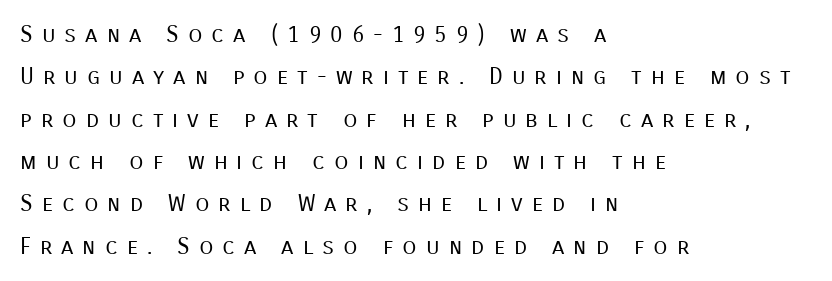
Q: Is the text bold? A: No.
Q: Is the text italic (slanted)? A: No, it is upright.
Q: Is the text underlined? A: No.
Q: How is the paragraph aligned? A: Left-aligned.
Q: Is the spacing between letters normal or unusually wide? A: Unusually wide.
